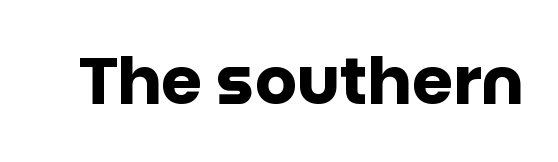
Decoration check: the copy has no underline. The passage shown is emphatically bold. These lines are rendered in a variable-pitch font. Vertical strokes here are truly vertical. You can tell from the bare stems that sans-serif type was used. What stands out about the letter spacing? Nothing — it is the standard amount.
